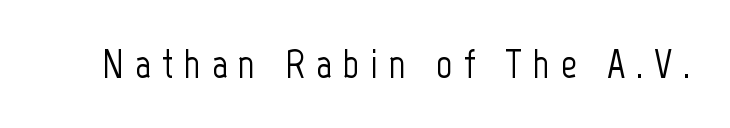
The characters display no serif detailing; their extremities are plain. Is the letter spacing exaggerated? Yes — the characters are pushed far apart. A roman cut, with each character standing at attention. The strip under each line holds only bare page. Do the characters align in a grid? No, the font is proportional.
